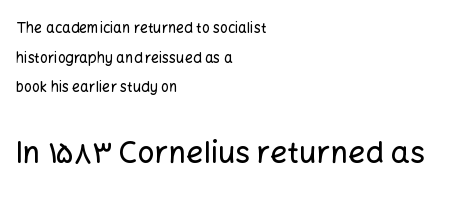
Q: Is the text italic (slanted)? A: No, it is upright.
Q: Is the typeface a serif or a sans-serif typeface? A: Sans-serif.
Q: Is the text underlined? A: No.
Q: How is the paragraph aligned? A: Left-aligned.
Q: Is the spacing between letters normal or unusually wide? A: Normal.
Q: Is the spacing between lines tight, normal or loose? A: Loose.
Q: Which block of text is set in a larger size, the first (top) or the second (bottom)? A: The second (bottom) one.
Q: Width (condensed, normal, or wide)? A: Normal.
Q: Stroke contrast? A: Low.
Q: x-height? A: Medium.
Q: Monospaced? A: No.
